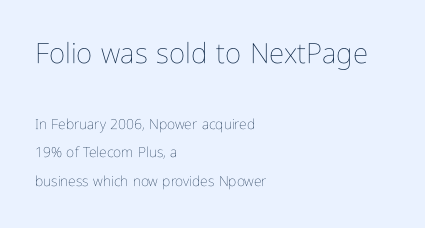
{"italic": "no", "bold": "no", "weight": "thin", "width": "condensed", "stroke_contrast": "low", "x_height": "medium", "monospaced": "no", "underline": "no", "align": "left", "line_spacing": "loose", "line_spacing_ratio": 2.05, "letter_spacing": "normal", "letter_spacing_em": 0.0, "larger_block": "first", "size_ratio": 2.0, "glyph_px": 28}
